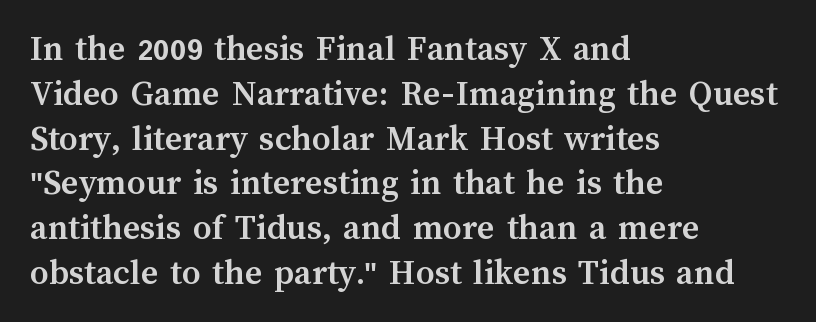
The image shows 37 px semibold type, upright; set left-aligned, line spacing 1.21x, normal letter spacing, not underlined; medium stroke contrast and a medium x-height.
